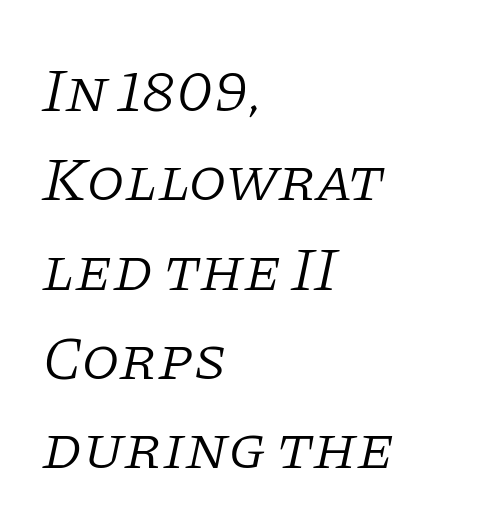
{"serif": "yes", "italic": "yes", "lean": "right", "slant_degrees": 11, "bold": "no", "weight": "light", "width": "normal", "stroke_contrast": "low", "x_height": "large", "monospaced": "no", "underline": "no", "align": "left", "line_spacing": "normal", "line_spacing_ratio": 1.44, "letter_spacing": "normal", "letter_spacing_em": 0.0, "glyph_px": 62}
